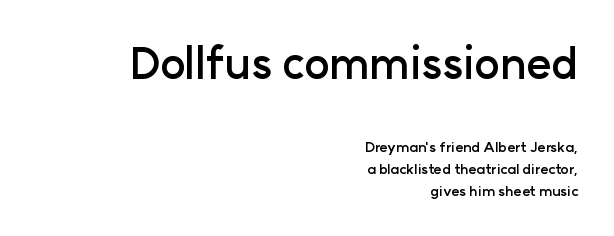
The image shows 43 px semibold sans-serif type, upright; set right-aligned, normal line spacing (1.57x), normal letter spacing, not underlined; the first (top) block is 3.07x larger; low stroke contrast and a medium x-height.
